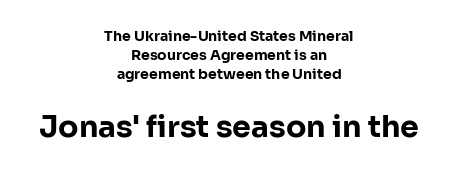
Is the letter spacing exaggerated? No — it looks like the ordinary default. This rendering features lettering with no underline. The typesetter chose a symmetrical, centered arrangement here. Heft: maximum for text — a bold.
